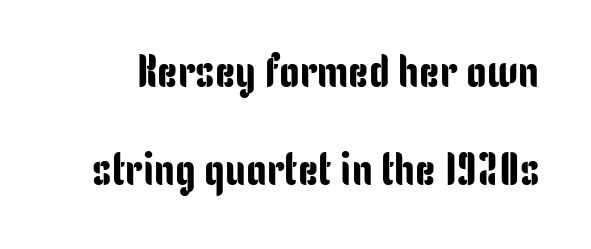
{"serif": "no", "italic": "no", "width": "condensed", "stroke_contrast": "low", "x_height": "medium", "monospaced": "no", "underline": "no", "line_spacing": "loose", "line_spacing_ratio": 2.13, "letter_spacing": "normal", "letter_spacing_em": 0.0, "glyph_px": 46}
